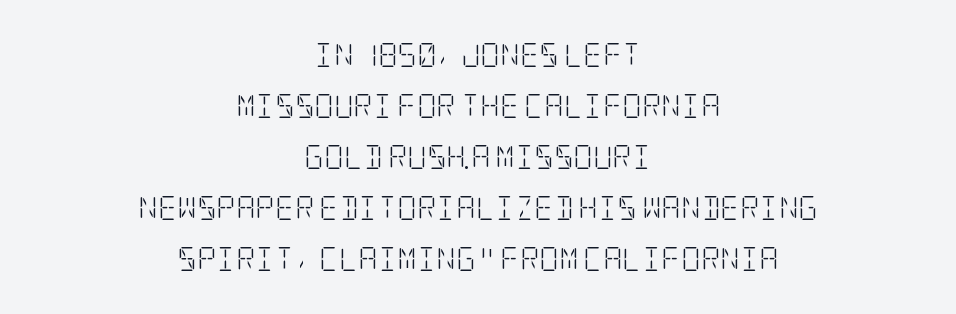
{"italic": "no", "bold": "no", "underline": "no", "align": "center", "line_spacing": "loose", "line_spacing_ratio": 2.12, "letter_spacing": "normal", "letter_spacing_em": 0.0, "glyph_px": 24}
